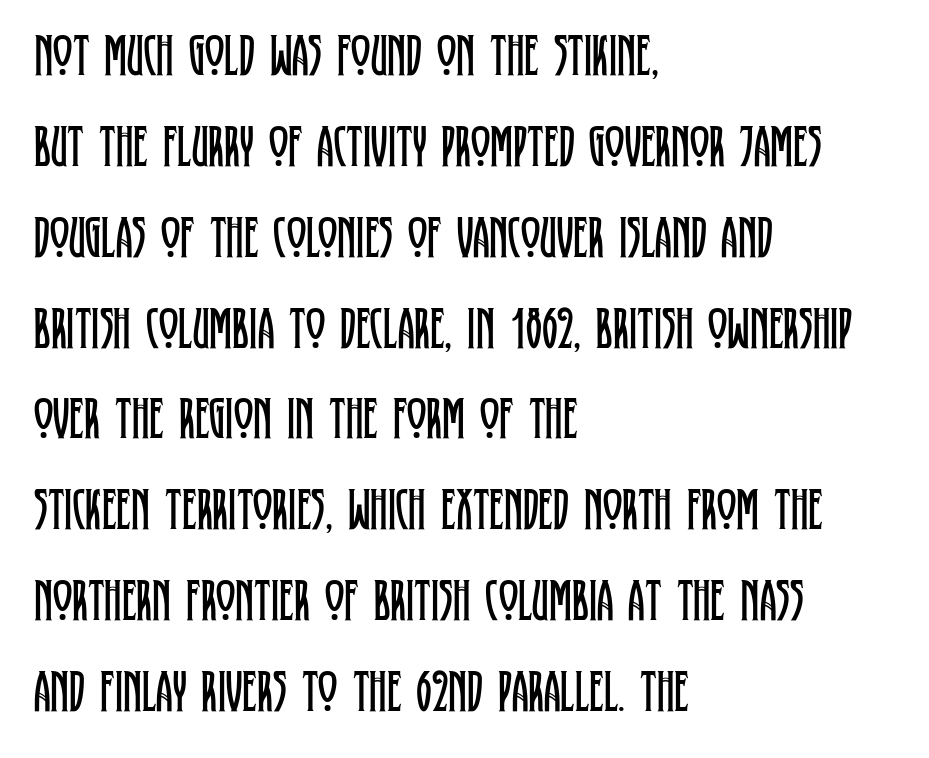
{"serif": "yes", "italic": "no", "bold": "no", "weight": "regular", "width": "condensed", "stroke_contrast": "low", "x_height": "large", "monospaced": "no", "underline": "no", "align": "left", "line_spacing": "normal", "line_spacing_ratio": 1.54, "letter_spacing": "normal", "letter_spacing_em": 0.0, "glyph_px": 59}
